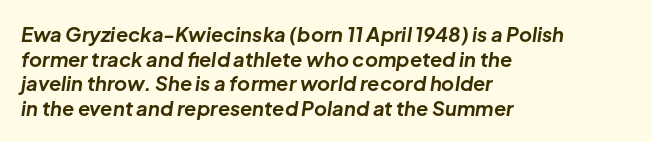
The image shows 20 px bold type, italic (leaning right); set left-aligned, line spacing 1.23x, normal letter spacing, not underlined.
